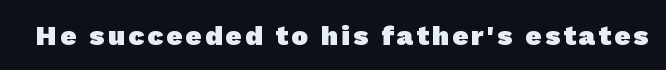
A typesetter would call this proportional, since set widths differ per character. The typesetting leans heavy: a genuine bold. Serifs: no, the terminals of the letterforms are clean. Bare-footed words on every line.
